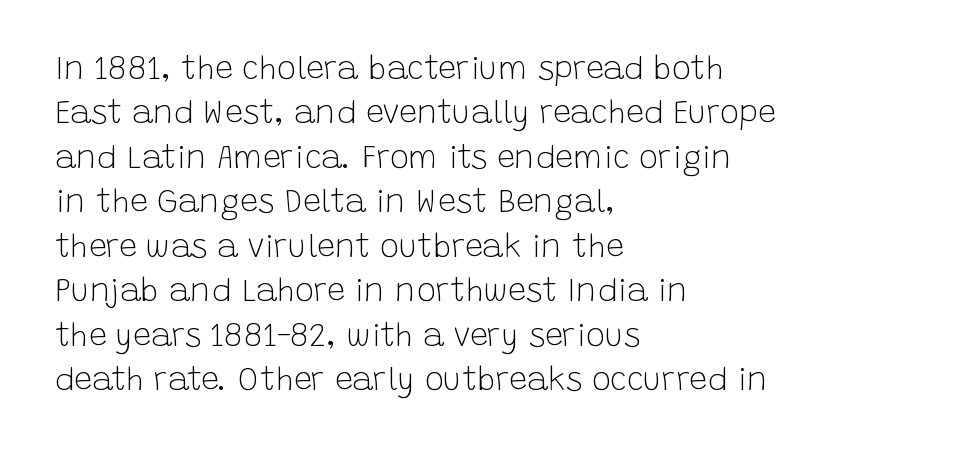
The block of text has a typical density, with ordinary space between rows. Has an underline been added? It has not. Weight: not bold — regular or lighter. Is this a fixed-width face? No — the glyphs have proportional, varying widths.
